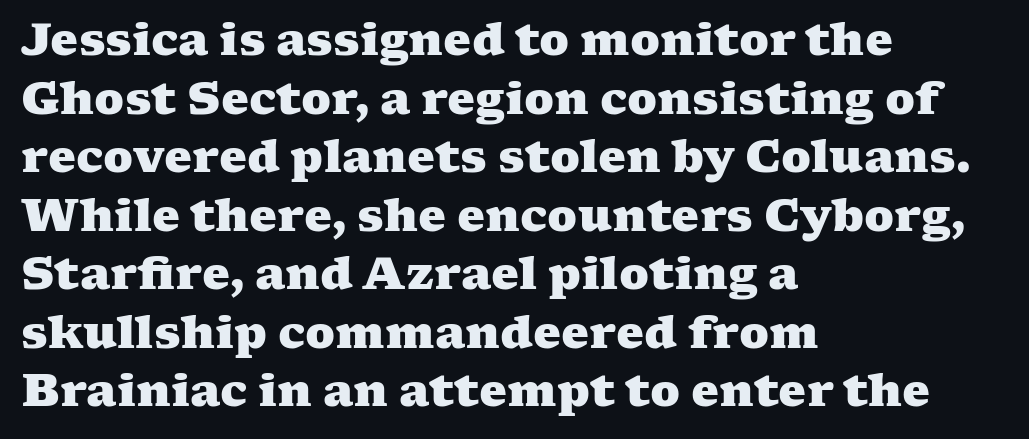
The image shows 44 px heavy, wide serif type; set left-aligned, normal line spacing (1.33x), normal letter spacing, not underlined; medium stroke contrast and a medium x-height.
